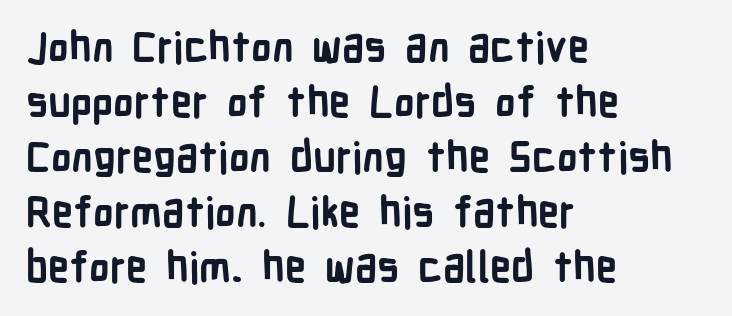
{"serif": "no", "italic": "no", "bold": "yes", "weight": "semibold", "width": "condensed", "stroke_contrast": "low", "x_height": "medium", "monospaced": "no", "underline": "no", "align": "left", "line_spacing": "normal", "line_spacing_ratio": 1.31, "letter_spacing": "normal", "letter_spacing_em": 0.0, "glyph_px": 42}
